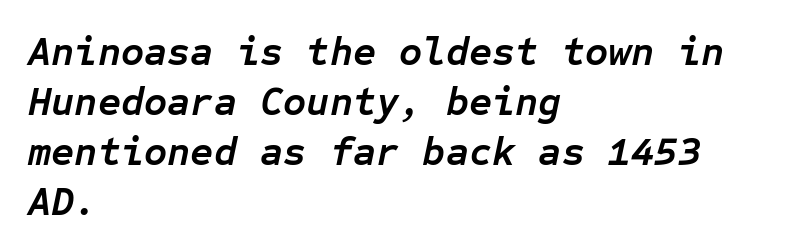
Q: Is the text bold? A: Yes.
Q: Is the text italic (slanted)? A: Yes, it leans right by about 12 degrees.
Q: Is the text underlined? A: No.
Q: How is the paragraph aligned? A: Left-aligned.
Q: Is the spacing between letters normal or unusually wide? A: Normal.
Q: Is the spacing between lines tight, normal or loose? A: Normal.
Q: Width (condensed, normal, or wide)? A: Normal.
Q: Stroke contrast? A: Low.
Q: x-height? A: Medium.
Q: Monospaced? A: Yes.
